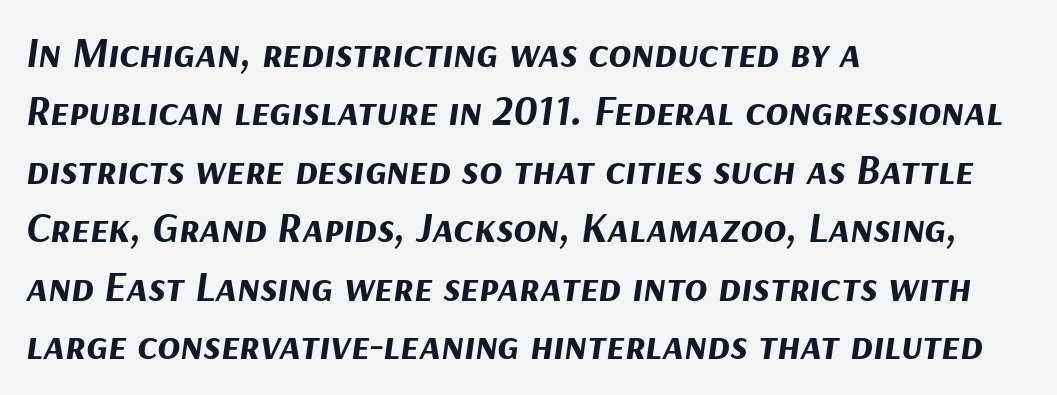
Q: Is the text bold? A: Yes.
Q: Is the text italic (slanted)? A: Yes, it leans right by about 9 degrees.
Q: Is the text underlined? A: No.
Q: How is the paragraph aligned? A: Left-aligned.
Q: Is the spacing between letters normal or unusually wide? A: Normal.
Q: Is the spacing between lines tight, normal or loose? A: Normal.
Q: Width (condensed, normal, or wide)? A: Normal.
Q: Stroke contrast? A: Medium.
Q: x-height? A: Medium.
Q: Monospaced? A: No.
